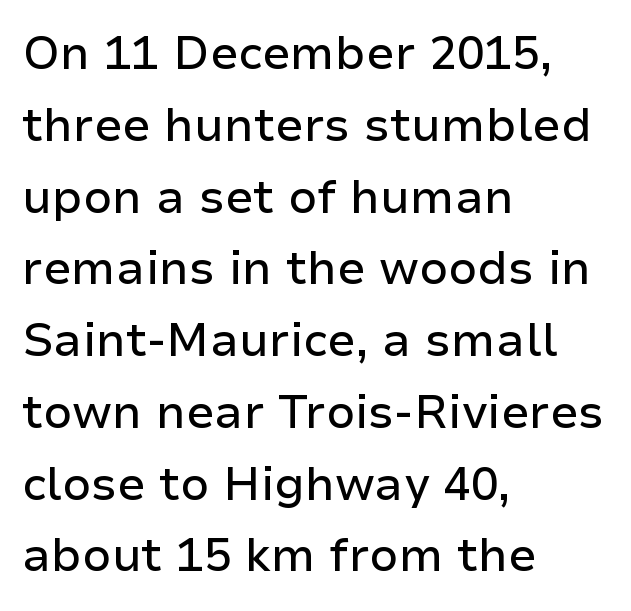
The image shows 46 px sans-serif type, upright; set left-aligned, normal line spacing (1.56x), normal letter spacing, not underlined; low stroke contrast and a medium x-height.
